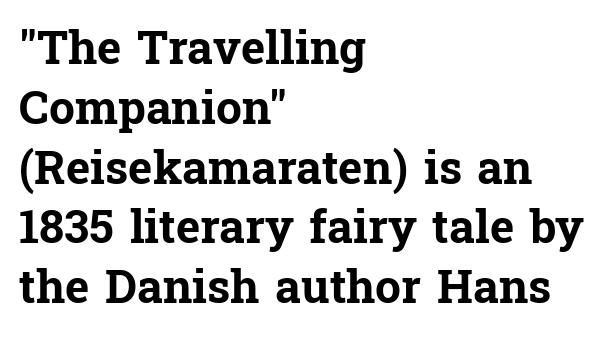
The image shows 46 px bold serif type, upright; set left-aligned, normal line spacing (1.3x), normal letter spacing, not underlined; low stroke contrast and a medium x-height.
